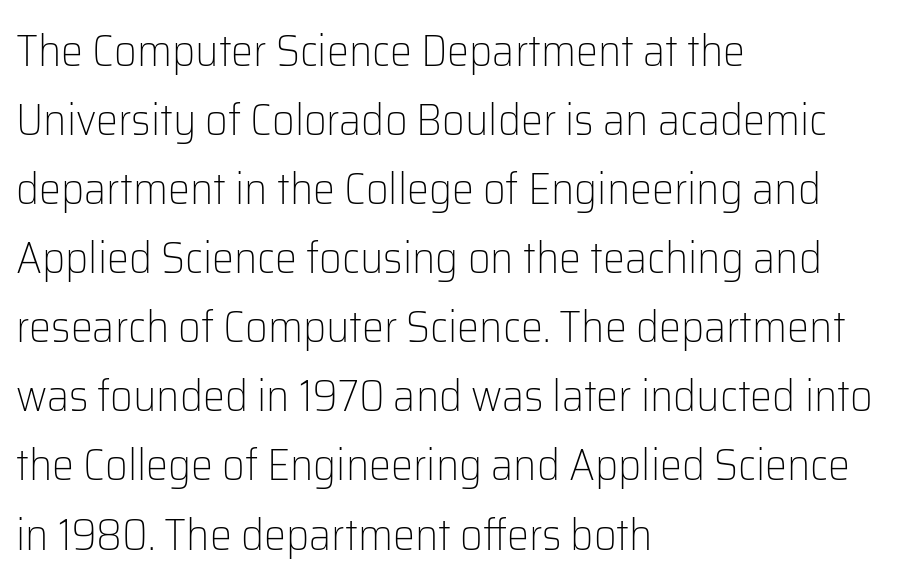
{"serif": "no", "italic": "no", "bold": "no", "weight": "light", "width": "normal", "stroke_contrast": "low", "x_height": "medium", "monospaced": "no", "underline": "no", "align": "left", "line_spacing": "normal", "line_spacing_ratio": 1.57, "letter_spacing": "normal", "letter_spacing_em": 0.0, "glyph_px": 44}
